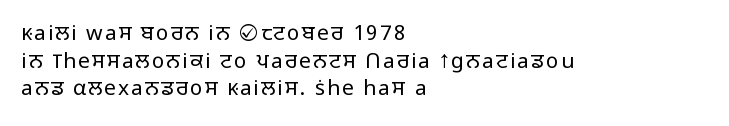
The image shows 21 px text type, upright; set left-aligned, normal line spacing (1.31x), not underlined.
